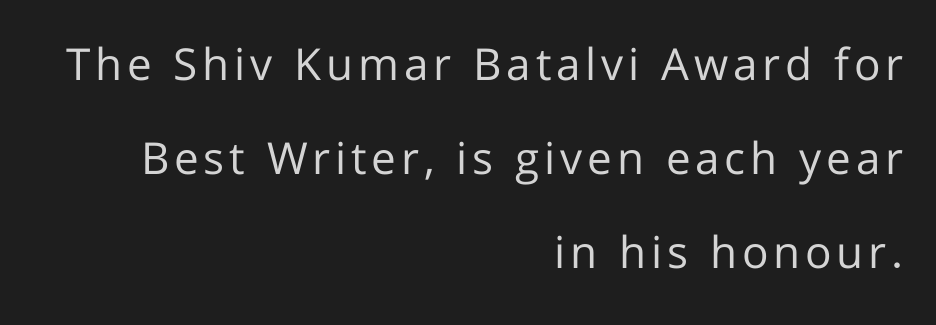
The lettering stays uniformly vertical, giving the passage a roman look. The ragged edge is on the left, which tells us the setting is flush right. What kind of face is this? One without serifs — a sans. The rendering uses natural spacing where letterforms have individual widths.
